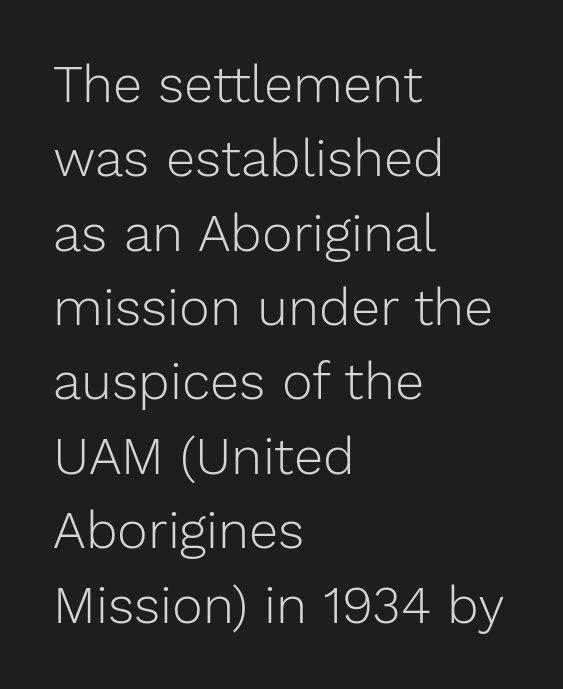
Q: Is the text bold? A: No.
Q: Is the text italic (slanted)? A: No, it is upright.
Q: Is the typeface a serif or a sans-serif typeface? A: Sans-serif.
Q: Is the text underlined? A: No.
Q: How is the paragraph aligned? A: Left-aligned.
Q: Is the spacing between letters normal or unusually wide? A: Normal.
Q: Is the spacing between lines tight, normal or loose? A: Normal.
Q: Width (condensed, normal, or wide)? A: Normal.
Q: Stroke contrast? A: Low.
Q: x-height? A: Medium.
Q: Monospaced? A: No.
